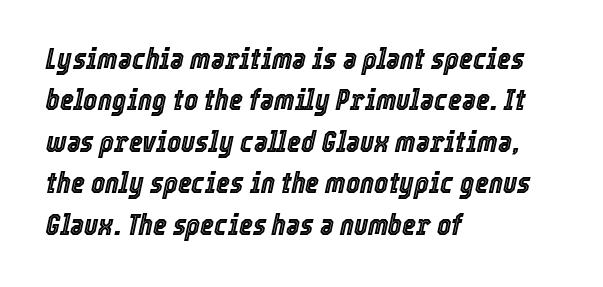
Character widths vary here, with narrow letters taking less room than wide ones. This sample uses plain, unmodified letter spacing. Italic: yes, the glyphs are oblique. Plain, unruled lines of type. The passage is arranged the way most books set body copy — flush left. The passage shown stacks its lines at a standard gap.
